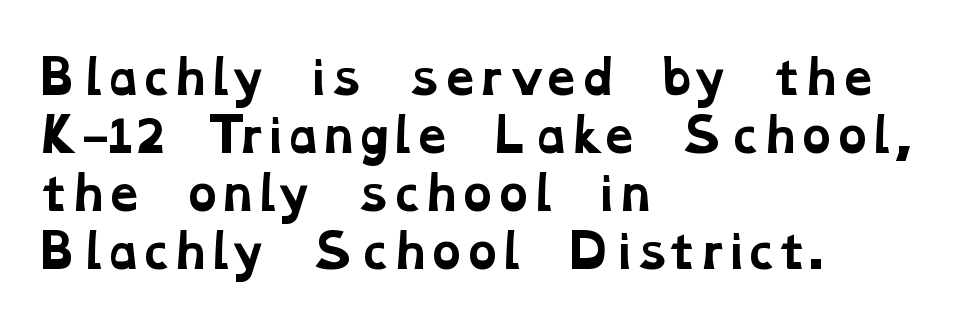
The image shows 45 px bold, wide serif type; set left-aligned, normal line spacing (1.29x), normal letter spacing, not underlined; low stroke contrast and a medium x-height.
